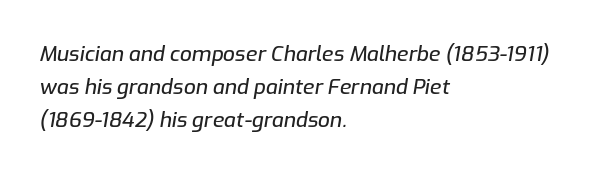
{"italic": "yes", "lean": "right", "slant_degrees": 9, "underline": "no", "align": "left", "line_spacing": "normal", "line_spacing_ratio": 1.56, "letter_spacing": "normal", "letter_spacing_em": 0.0, "glyph_px": 21}
